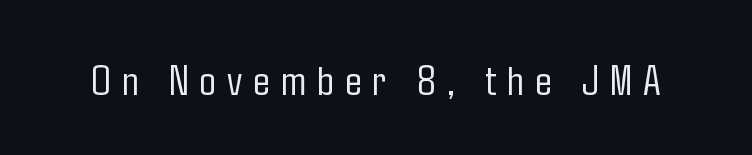
I'd call this a sans setting — the letters go barefoot. If you drew a line through each stem, it would be perfectly vertical. Check the space under the baseline: it is left empty. The typesetting does not lean heavy: it is not bold. You could only call the tracking loose — the letters float apart.
